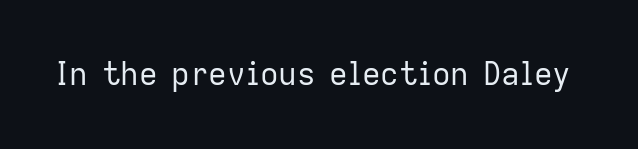
{"serif": "no", "italic": "no", "bold": "no", "weight": "regular", "width": "normal", "stroke_contrast": "low", "x_height": "medium", "monospaced": "no", "underline": "no", "letter_spacing": "normal", "letter_spacing_em": 0.0, "glyph_px": 31}
